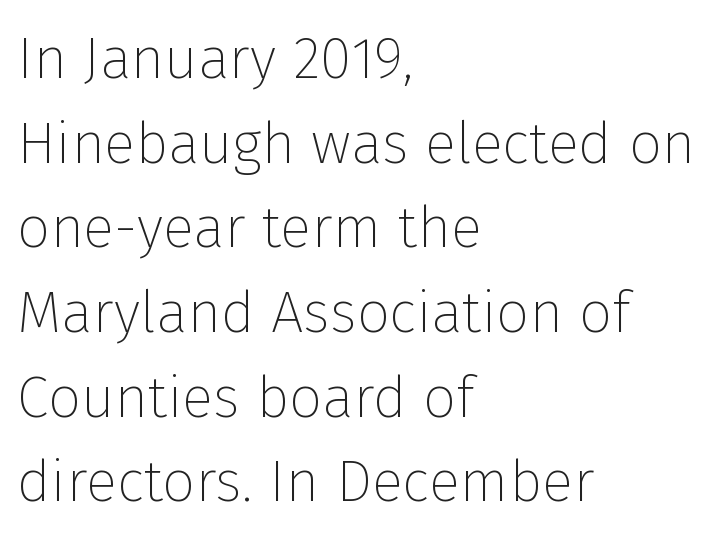
Glance below the letters and you will spot only blank space. Typeset ragged right — the left edge is the straight one. How would I describe the line gaps? Plain and ordinary. The letters sit at their default tracking, neither squeezed nor spread. Character widths vary here, with narrow letters taking less room than wide ones.
